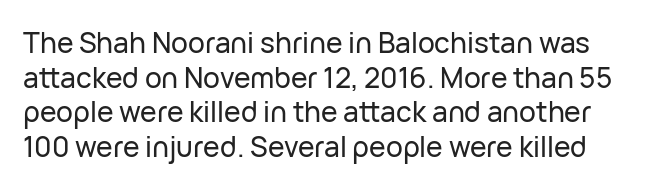
The image shows 28 px sans-serif type, upright; set line spacing 1.24x, normal letter spacing, not underlined; low stroke contrast and a medium x-height.
